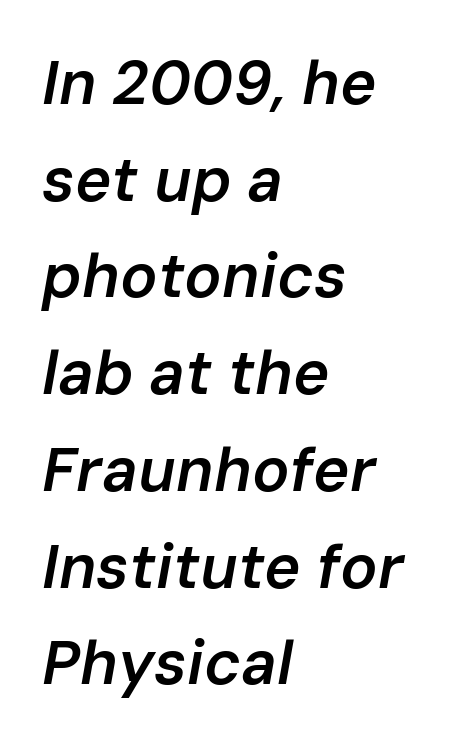
This is moderately heavy type, rendered in semibold. The type is set solid horizontally, with unmodified tracking. These lines were composed using italics. Whoever set this chose a conventional vertical rhythm. Decoration check: the copy has no underline. A typesetter would call this proportional, since set widths differ per character.
